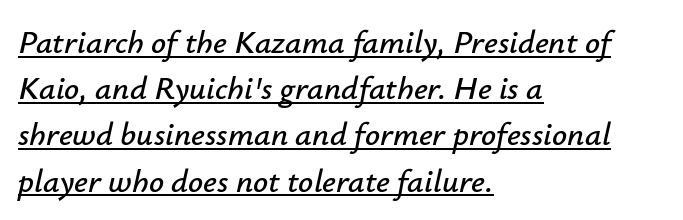
{"italic": "yes", "lean": "right", "slant_degrees": 12, "width": "normal", "stroke_contrast": "low", "x_height": "small", "monospaced": "no", "underline": "yes", "align": "left", "line_spacing": "normal", "line_spacing_ratio": 1.4, "letter_spacing": "normal", "letter_spacing_em": 0.0, "glyph_px": 33}
